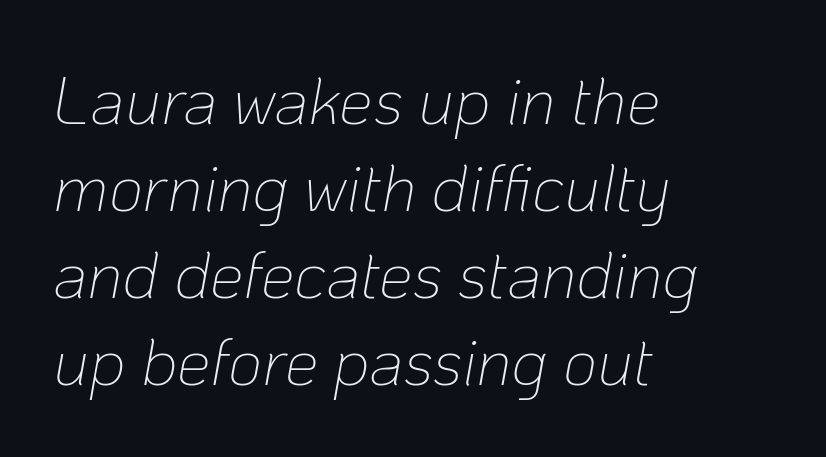
Caption: standard tracking, unaltered. Each letter keeps its own natural width here, so spacing adapts to shape. Slant detected: the letters are inclined. Evenly set lines give the paragraph a standard silhouette.
